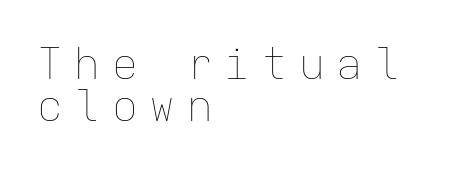
The image shows 43 px thin type, upright, monospaced; set left-aligned, tight line spacing (0.98x), unusually wide letter spacing (+0.27 em), not underlined; low stroke contrast and a medium x-height.
